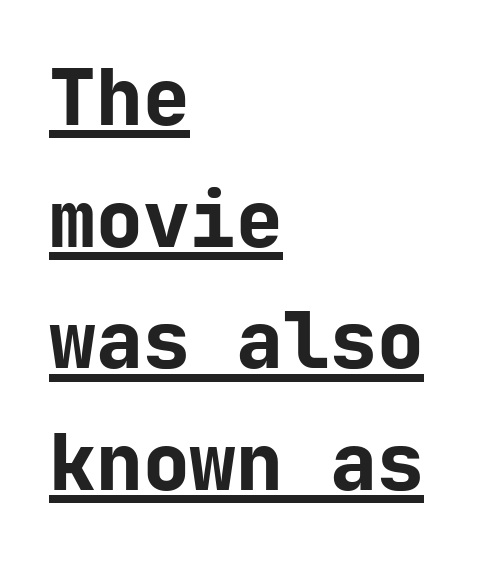
The rendering keeps characters at their native spacing. Typeset ragged right — the left edge is the straight one. Type style note: lacks serifs. Its strokes are broad and dark, the hallmark of bold type. Is there an underline? Yes — a line sits under the letters. A typesetter would call this monospace, since all characters share one set width.
